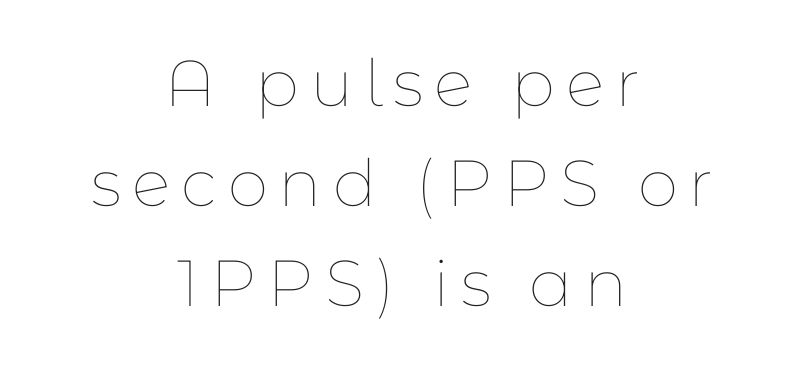
The image shows 65 px thin type, upright; set centered, normal line spacing (1.54x), not underlined; low stroke contrast and a medium x-height.
